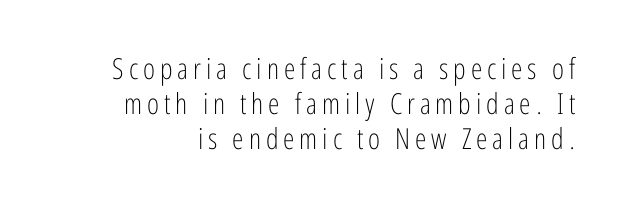
Heft: none added — not bold. Each letter keeps its own natural width here, so spacing adapts to shape. Check where the strokes stop: nothing finishes them off — pure sans. Unmarked baselines from the first word to the last.
